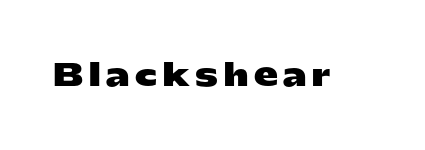
{"serif": "no", "italic": "no", "bold": "yes", "weight": "heavy", "width": "wide", "stroke_contrast": "low", "x_height": "medium", "monospaced": "no", "underline": "no", "glyph_px": 30}
